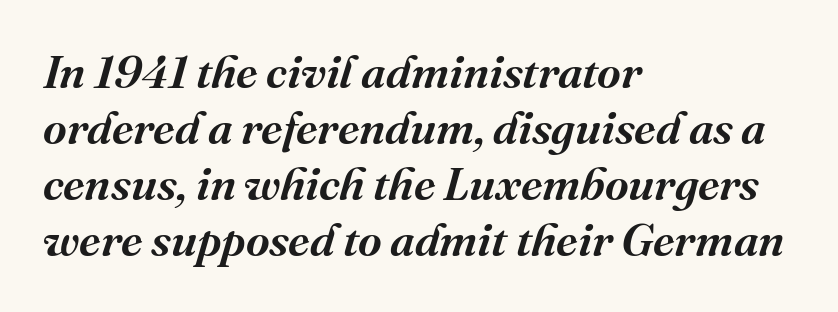
The image shows 46 px serif type, italic (leaning right); set left-aligned, line spacing 1.22x, normal letter spacing, not underlined; medium stroke contrast and a medium x-height.
